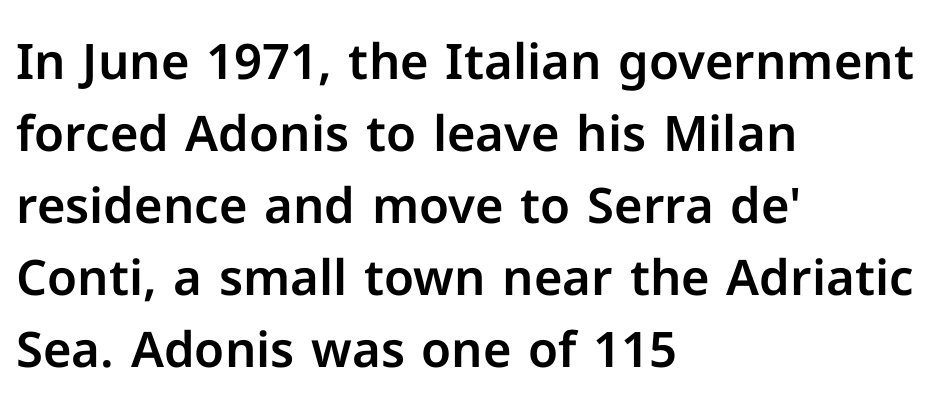
When letters stand straight like this, we call the style roman or upright. The rendering uses natural spacing where letterforms have individual widths. Short and long lines alike share a common starting point at left. The font family rendered here belongs to the sans-serif group. Here the glyphs are tracked normally, forming tight word shapes. Honestly, there is no underline to notice here at all.
